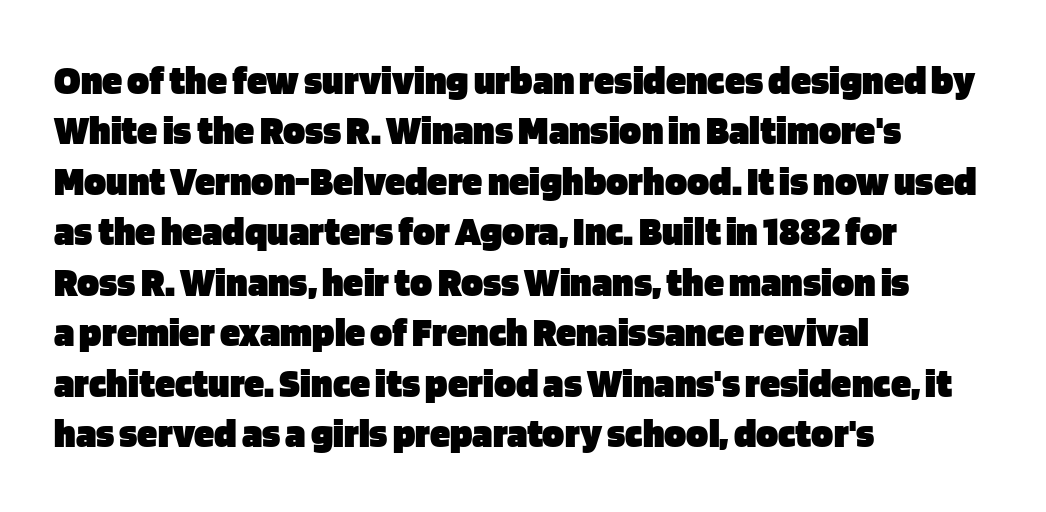
{"serif": "no", "italic": "no", "bold": "yes", "weight": "heavy", "width": "normal", "stroke_contrast": "low", "x_height": "large", "monospaced": "no", "underline": "no", "align": "left", "line_spacing_ratio": 1.23, "letter_spacing": "normal", "letter_spacing_em": 0.0, "glyph_px": 41}
